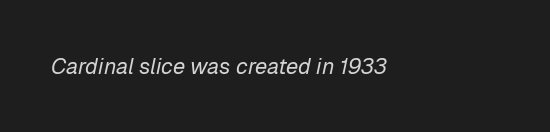
Q: Is the text bold? A: No.
Q: Is the text italic (slanted)? A: Yes, it leans right by about 12 degrees.
Q: Is the text underlined? A: No.
Q: How is the paragraph aligned? A: Left-aligned.
Q: Is the spacing between letters normal or unusually wide? A: Normal.
